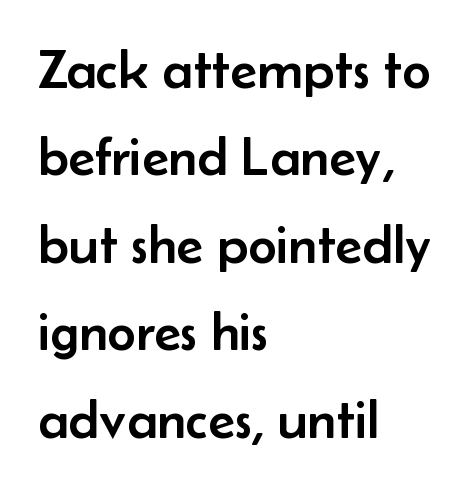
{"serif": "no", "italic": "no", "width": "normal", "stroke_contrast": "low", "x_height": "small", "monospaced": "no", "underline": "no", "align": "left", "line_spacing": "normal", "line_spacing_ratio": 1.59, "letter_spacing": "normal", "letter_spacing_em": 0.0, "glyph_px": 55}
